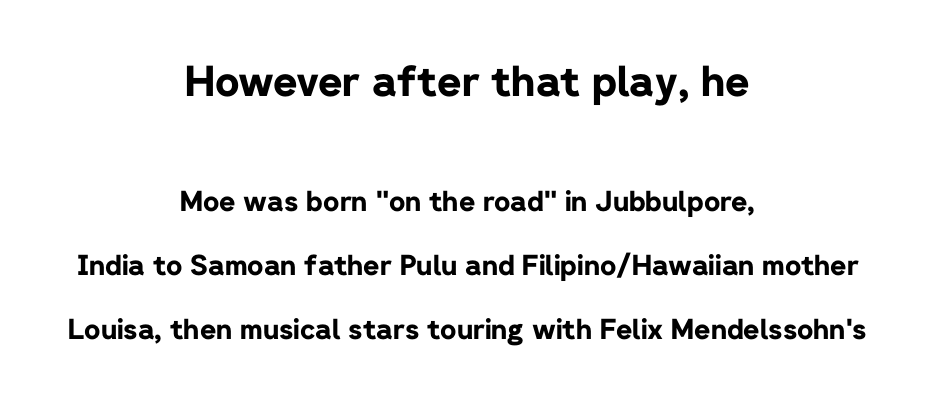
{"serif": "no", "italic": "no", "bold": "yes", "weight": "bold", "width": "normal", "stroke_contrast": "low", "x_height": "medium", "monospaced": "no", "underline": "no", "align": "center", "line_spacing": "loose", "line_spacing_ratio": 2.29, "letter_spacing": "normal", "letter_spacing_em": 0.0, "larger_block": "first", "size_ratio": 1.5, "glyph_px": 42}
